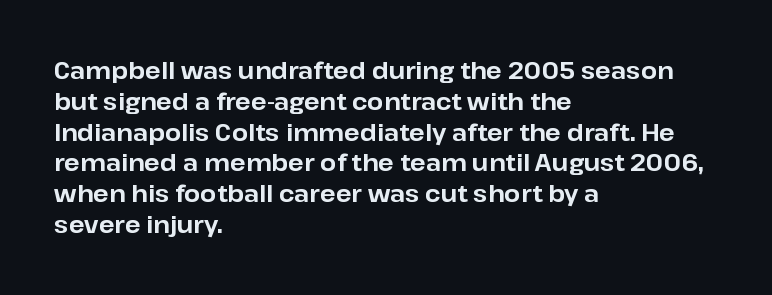
{"italic": "no", "bold": "yes", "underline": "no", "align": "left", "line_spacing": "normal", "line_spacing_ratio": 1.34, "letter_spacing": "normal", "letter_spacing_em": 0.0, "glyph_px": 23}
